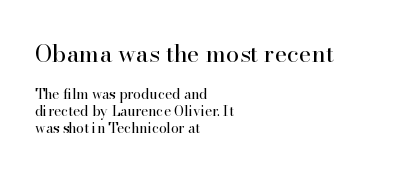
The image shows 24 px text type, upright; set left-aligned, line spacing 1.2x, normal letter spacing, not underlined; the first (top) block is 1.71x larger.
